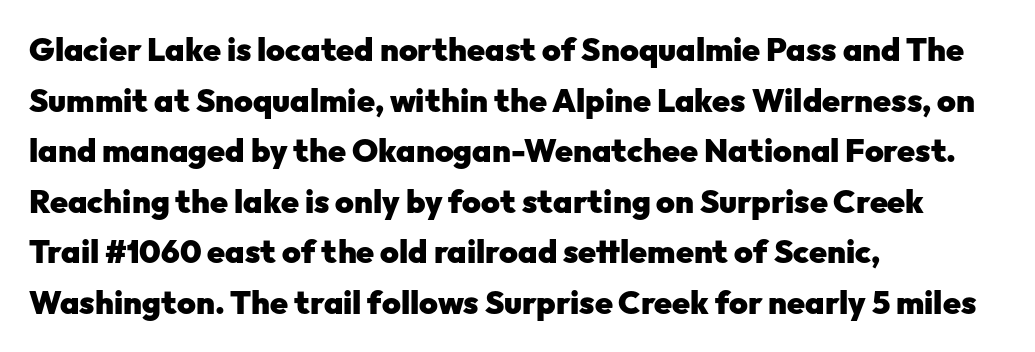
Note the varied advance widths — an 'i' is clearly narrower than an 'm'. Underline: absent. In CSS terms this would be text-align: left. What kind of face is this? One without serifs — a sans. You'd pick this weight for a headline — it's a proper bold. The space between consecutive lines is moderate.
